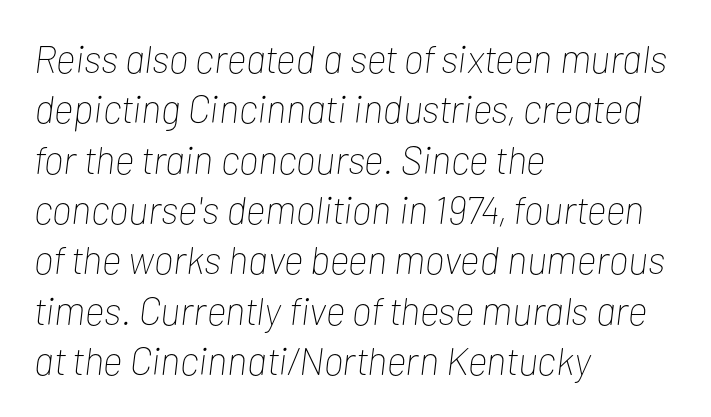
{"italic": "yes", "lean": "right", "slant_degrees": 7, "bold": "no", "weight": "thin", "width": "condensed", "stroke_contrast": "low", "x_height": "medium", "monospaced": "no", "underline": "no", "align": "left", "line_spacing": "normal", "line_spacing_ratio": 1.29, "letter_spacing": "normal", "letter_spacing_em": 0.0, "glyph_px": 39}
